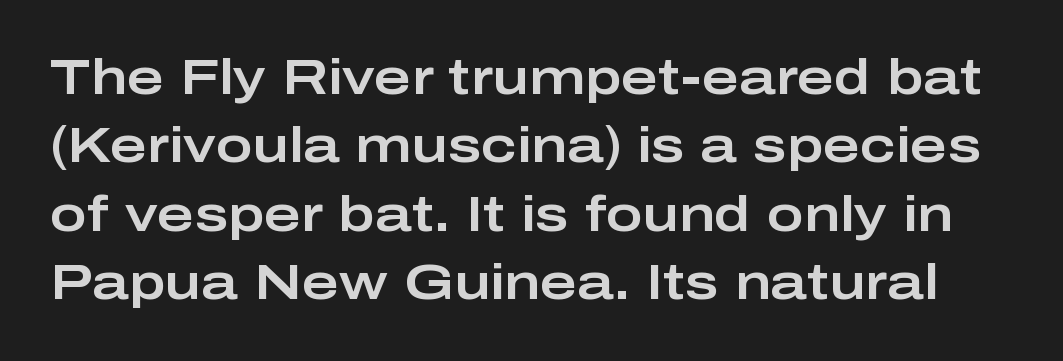
{"serif": "no", "italic": "no", "width": "wide", "stroke_contrast": "low", "x_height": "medium", "monospaced": "no", "underline": "no", "line_spacing": "normal", "line_spacing_ratio": 1.37, "letter_spacing": "normal", "letter_spacing_em": 0.0, "glyph_px": 50}
